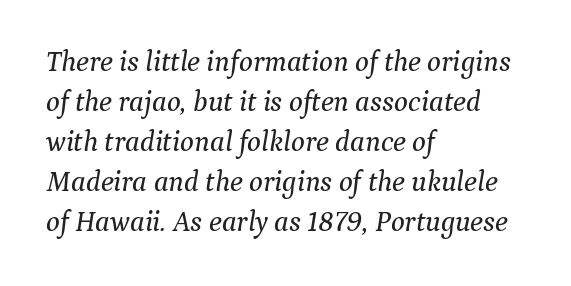
{"serif": "yes", "italic": "yes", "lean": "right", "slant_degrees": 9, "width": "normal", "stroke_contrast": "medium", "x_height": "medium", "monospaced": "no", "underline": "no", "align": "left", "line_spacing": "normal", "line_spacing_ratio": 1.38, "letter_spacing": "normal", "letter_spacing_em": 0.0, "glyph_px": 29}
